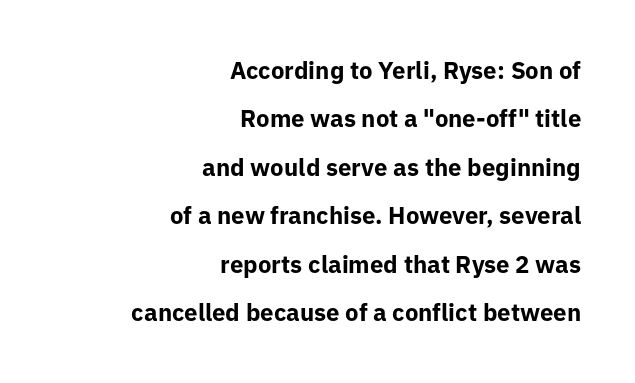
The image shows 24 px bold type, upright; set right-aligned, loose line spacing (2.02x), normal letter spacing, not underlined.
